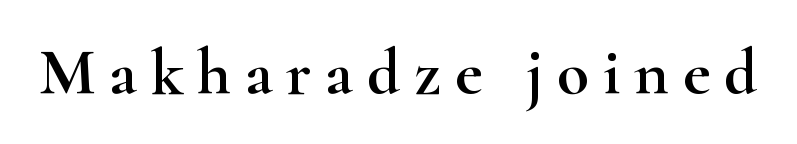
The image shows 66 px wide serif type, upright; set unusually wide letter spacing (+0.21 em), not underlined; high stroke contrast and a small x-height.
